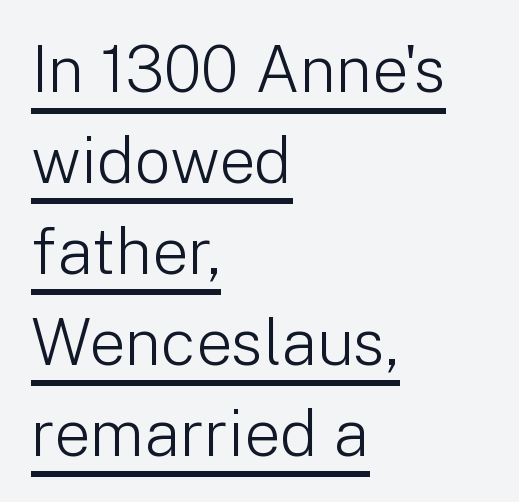
The image shows 64 px light sans-serif type, upright; set left-aligned, normal line spacing (1.42x), normal letter spacing, underlined; low stroke contrast and a medium x-height.
